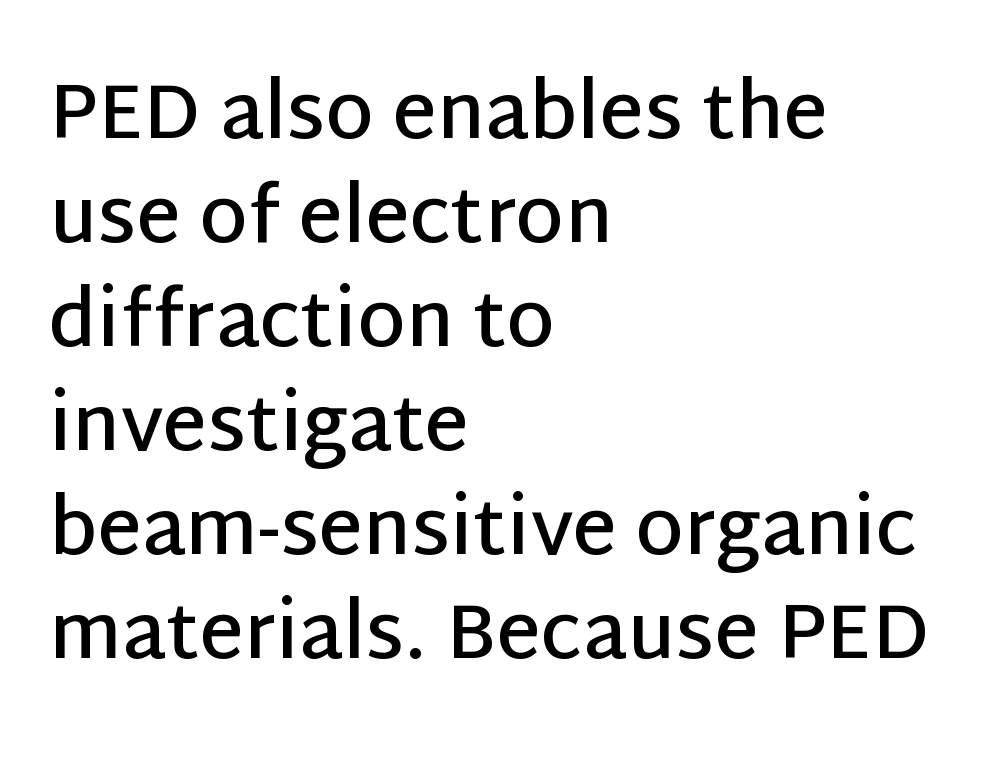
Q: Is the text bold? A: Semi-bold.
Q: Is the text italic (slanted)? A: No, it is upright.
Q: Is the typeface a serif or a sans-serif typeface? A: Sans-serif.
Q: Is the text underlined? A: No.
Q: How is the paragraph aligned? A: Left-aligned.
Q: Is the spacing between letters normal or unusually wide? A: Normal.
Q: Is the spacing between lines tight, normal or loose? A: Normal.
Q: Width (condensed, normal, or wide)? A: Normal.
Q: Stroke contrast? A: Low.
Q: x-height? A: Large.
Q: Monospaced? A: No.
